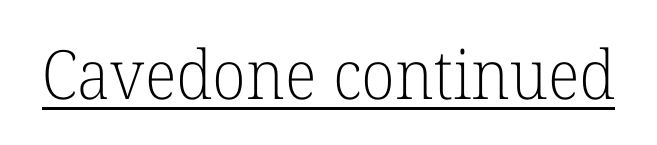
Is there any slant? The stems are plumb. Note: serifs present on the glyphs. Descenders here cross a horizontal rule under the line. Students, note that the glyphs here touch the page at normal intervals. Stroke mass is kept to a normal reading level or below.
